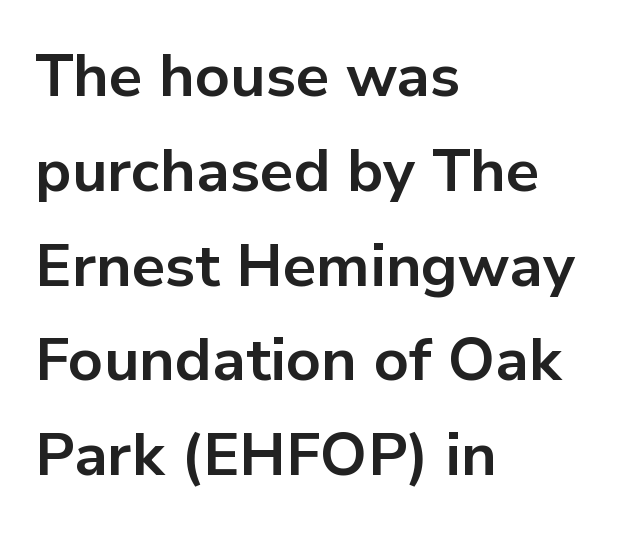
{"serif": "no", "italic": "no", "bold": "yes", "weight": "bold", "width": "normal", "stroke_contrast": "low", "x_height": "medium", "monospaced": "no", "underline": "no", "align": "left", "line_spacing": "normal", "line_spacing_ratio": 1.58, "letter_spacing": "normal", "letter_spacing_em": 0.0, "glyph_px": 60}
